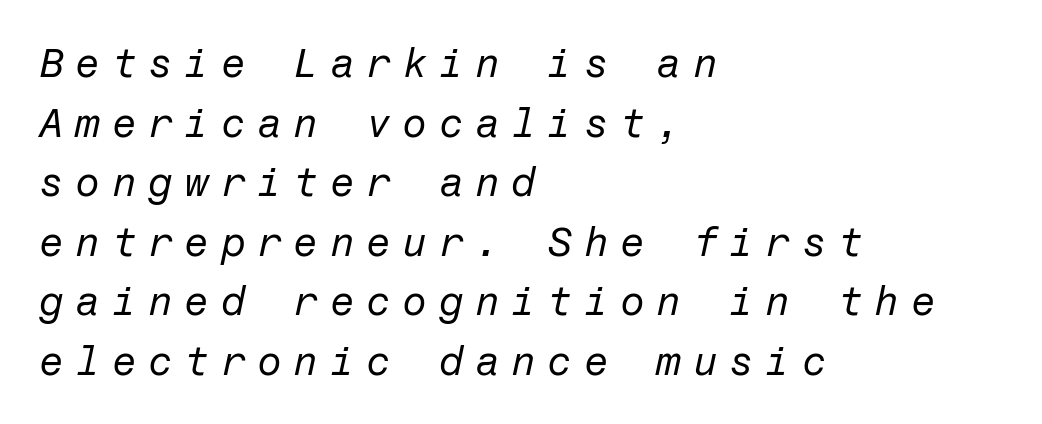
Q: Is the text bold? A: No.
Q: Is the text italic (slanted)? A: Yes, it leans right by about 12 degrees.
Q: Is the text underlined? A: No.
Q: How is the paragraph aligned? A: Left-aligned.
Q: Is the spacing between letters normal or unusually wide? A: Unusually wide.
Q: Is the spacing between lines tight, normal or loose? A: Normal.
Q: Width (condensed, normal, or wide)? A: Normal.
Q: Stroke contrast? A: Low.
Q: x-height? A: Medium.
